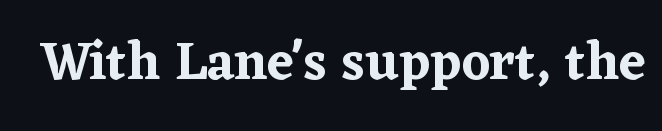
The image shows 54 px serif type, upright; set normal letter spacing, not underlined; low stroke contrast and a medium x-height.
